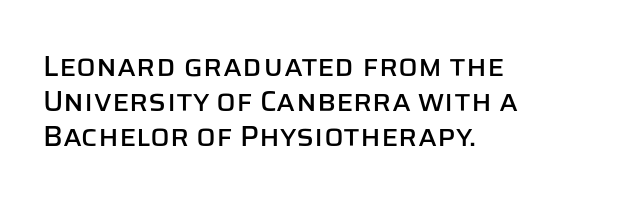
The image shows 29 px sans-serif type, upright; set left-aligned, line spacing 1.21x, normal letter spacing, not underlined; low stroke contrast and a large x-height.
